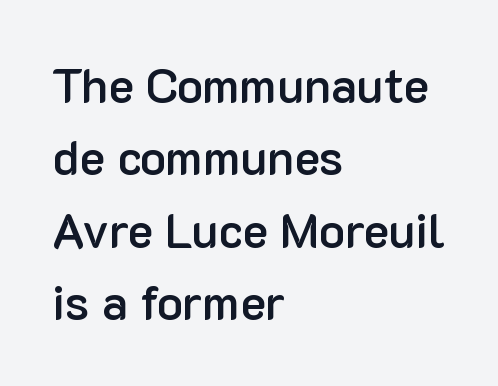
Here the glyphs are tracked normally, forming tight word shapes. Vertically, the passage feels balanced, rows spaced as you'd expect. Check where the strokes stop: nothing finishes them off — pure sans. The sample has been set in demibold, a notch under bold.
